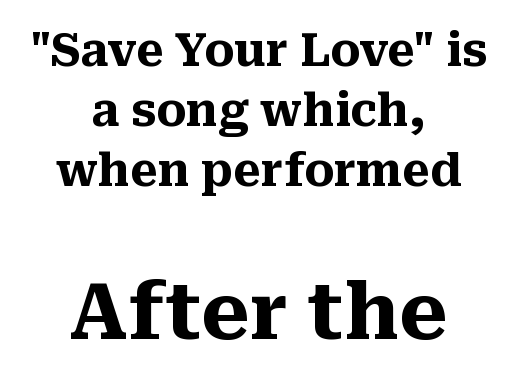
Q: Is the text bold? A: Yes.
Q: Is the text italic (slanted)? A: No, it is upright.
Q: Is the typeface a serif or a sans-serif typeface? A: Serif.
Q: Is the text underlined? A: No.
Q: How is the paragraph aligned? A: Centered.
Q: Is the spacing between letters normal or unusually wide? A: Normal.
Q: Is the spacing between lines tight, normal or loose? A: Normal.
Q: Which block of text is set in a larger size, the first (top) or the second (bottom)? A: The second (bottom) one.
Q: Width (condensed, normal, or wide)? A: Normal.
Q: Stroke contrast? A: Medium.
Q: x-height? A: Medium.
Q: Monospaced? A: No.
